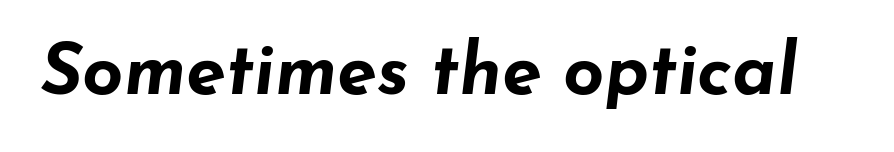
The image shows 72 px bold, wide type, italic (leaning right); set normal letter spacing, not underlined; low stroke contrast and a small x-height.
